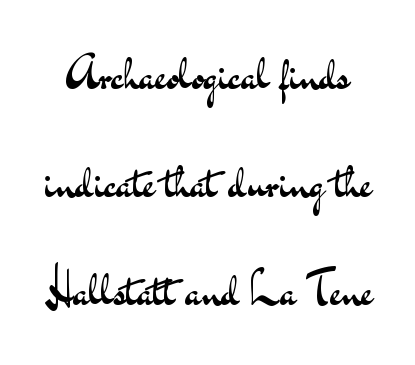
{"serif": "no", "bold": "no", "weight": "regular", "width": "wide", "stroke_contrast": "medium", "x_height": "small", "monospaced": "no", "underline": "no", "line_spacing": "loose", "line_spacing_ratio": 2.4, "letter_spacing": "normal", "letter_spacing_em": 0.0, "glyph_px": 45}
